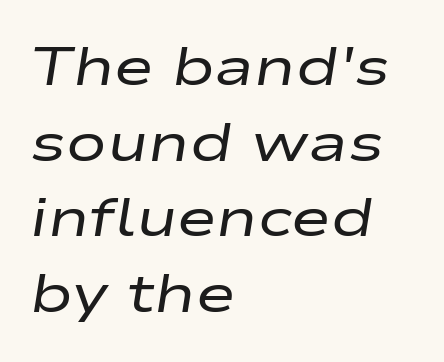
A bare baseline throughout the passage. A typesetter would call this zero additional tracking. Do the characters align in a grid? No, the font is proportional. Every character sits at an angle, as italics do.
